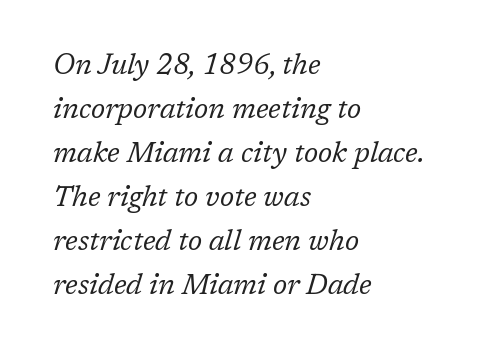
The image shows 28 px regular-weight serif type, italic (leaning right); set left-aligned, normal line spacing (1.57x), normal letter spacing, not underlined; low stroke contrast and a medium x-height.
